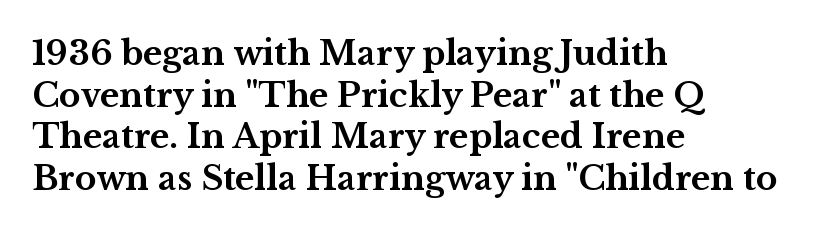
{"serif": "yes", "italic": "no", "bold": "yes", "weight": "bold", "width": "wide", "stroke_contrast": "medium", "x_height": "medium", "monospaced": "no", "underline": "no", "align": "left", "line_spacing": "normal", "line_spacing_ratio": 1.26, "letter_spacing": "normal", "letter_spacing_em": 0.0, "glyph_px": 33}
